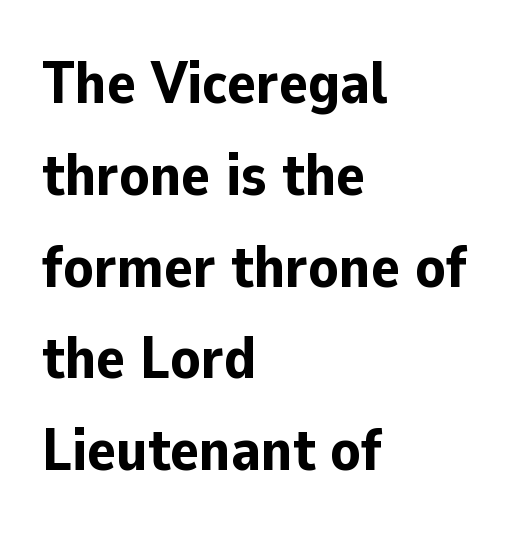
The image shows 60 px bold sans-serif type, upright; set left-aligned, normal line spacing (1.53x), normal letter spacing, not underlined; low stroke contrast and a medium x-height.
